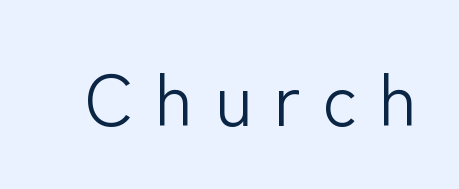
{"serif": "no", "italic": "no", "bold": "no", "weight": "light", "width": "normal", "stroke_contrast": "low", "x_height": "medium", "monospaced": "no", "underline": "no", "letter_spacing": "wide", "letter_spacing_em": 0.29, "glyph_px": 73}
